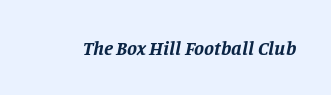
The specimen omits any rule beneath the text block's lines. Caption: standard tracking, unaltered. Designer's note — italics engaged. Typographic density is high because the face is bold.
